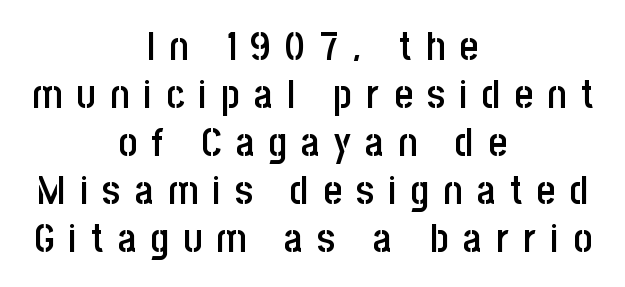
Typesetter's note: demi weight, one step under bold. Quick note: not italic, upright. Descender tails drop into unmarked territory. The paragraph shown floats in the horizontal middle. Each letter's strokes conclude bluntly, with no projecting serifs.
